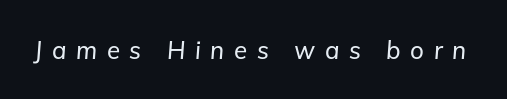
{"italic": "yes", "lean": "right", "slant_degrees": 5, "underline": "no", "letter_spacing": "wide", "letter_spacing_em": 0.4, "glyph_px": 24}
